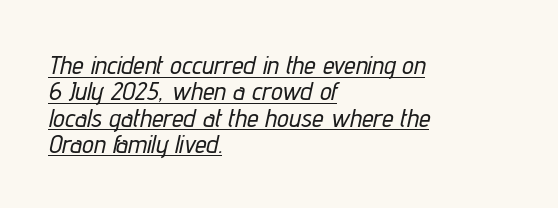
The specimen includes a rule beneath the text block's lines. The gaps between neighbouring characters are ordinary and unremarkable. The specimen reads as italic at a glance. Vertical spacing — tight. Every row of glyphs begins at an identical x-position on the left.
